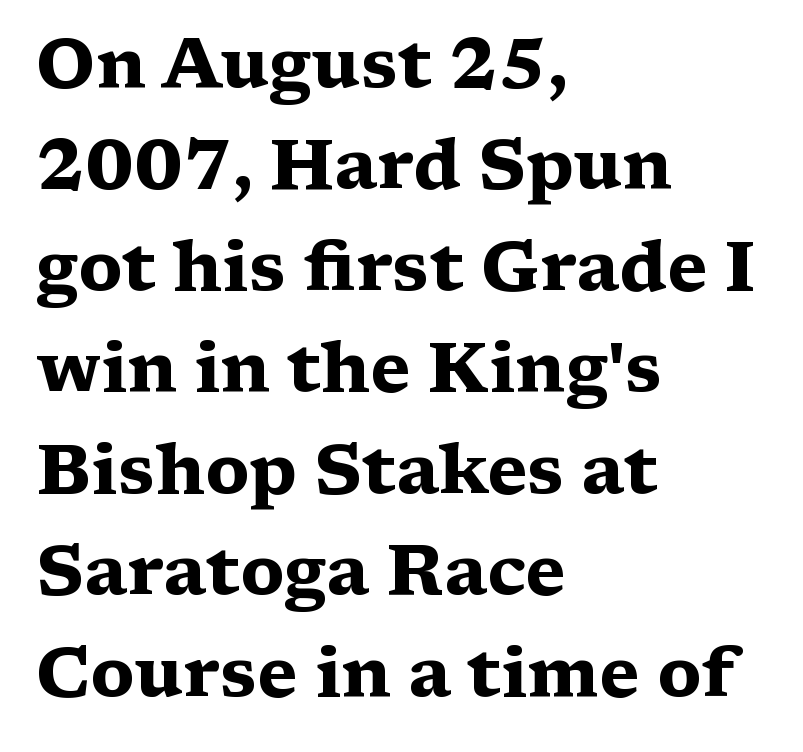
The image shows 70 px heavy, wide serif type, upright; set left-aligned, normal line spacing (1.45x), normal letter spacing, not underlined; medium stroke contrast and a medium x-height.
